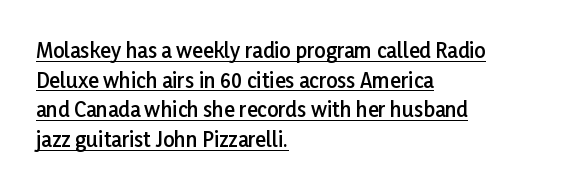
The image shows 20 px text type, upright; set left-aligned, normal line spacing (1.48x), normal letter spacing, underlined.
